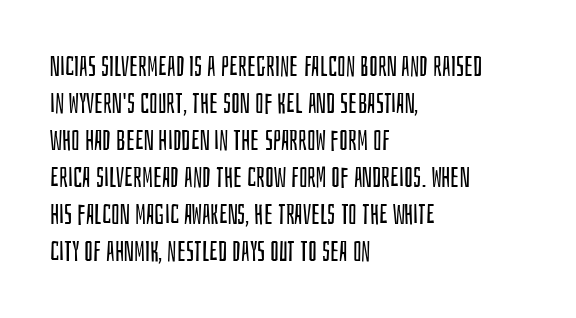
The ragged edge is on the right, which tells us the setting is flush left. Note: no serifs on the glyphs. The rendering uses natural spacing where letterforms have individual widths. Plain, unruled lines of type. No italicization has been applied; the sample stays upright. Interline gaps are of average width in this sample.
